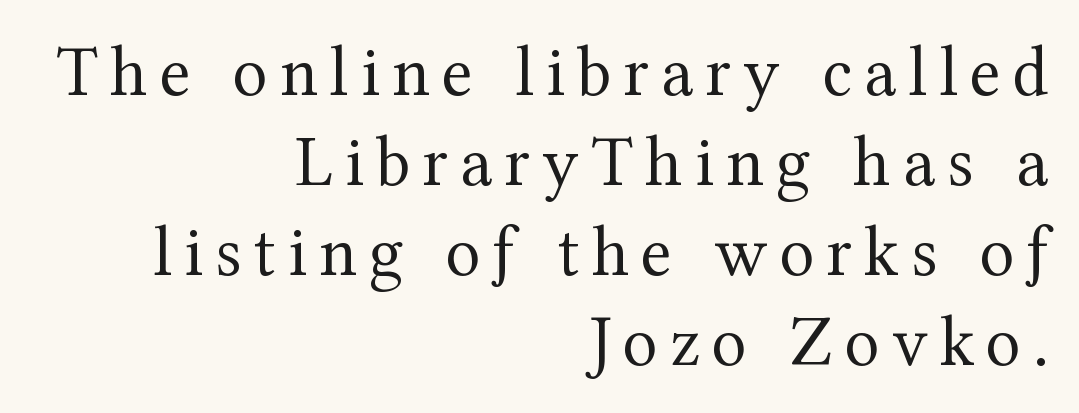
Q: Is the text bold? A: No.
Q: Is the text italic (slanted)? A: No, it is upright.
Q: Is the typeface a serif or a sans-serif typeface? A: Serif.
Q: Is the text underlined? A: No.
Q: How is the paragraph aligned? A: Right-aligned.
Q: Is the spacing between lines tight, normal or loose? A: Normal.
Q: Width (condensed, normal, or wide)? A: Normal.
Q: Stroke contrast? A: Medium.
Q: x-height? A: Medium.
Q: Monospaced? A: No.
